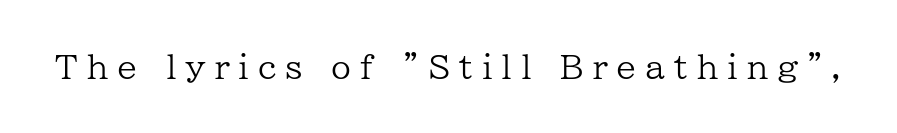
Q: Is the text bold? A: No.
Q: Is the text italic (slanted)? A: No, it is upright.
Q: Is the typeface a serif or a sans-serif typeface? A: Serif.
Q: Is the text underlined? A: No.
Q: Is the spacing between letters normal or unusually wide? A: Unusually wide.
Q: Width (condensed, normal, or wide)? A: Normal.
Q: Stroke contrast? A: Low.
Q: x-height? A: Medium.
Q: Monospaced? A: No.
